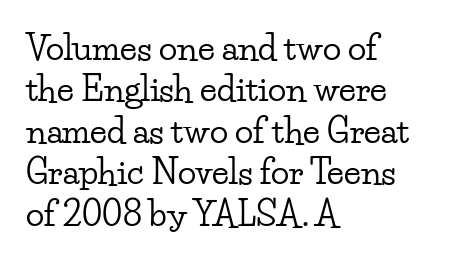
Q: Is the text italic (slanted)? A: No, it is upright.
Q: Is the typeface a serif or a sans-serif typeface? A: Serif.
Q: Is the text underlined? A: No.
Q: How is the paragraph aligned? A: Left-aligned.
Q: Is the spacing between letters normal or unusually wide? A: Normal.
Q: Width (condensed, normal, or wide)? A: Wide.
Q: Stroke contrast? A: Low.
Q: x-height? A: Small.
Q: Monospaced? A: No.
